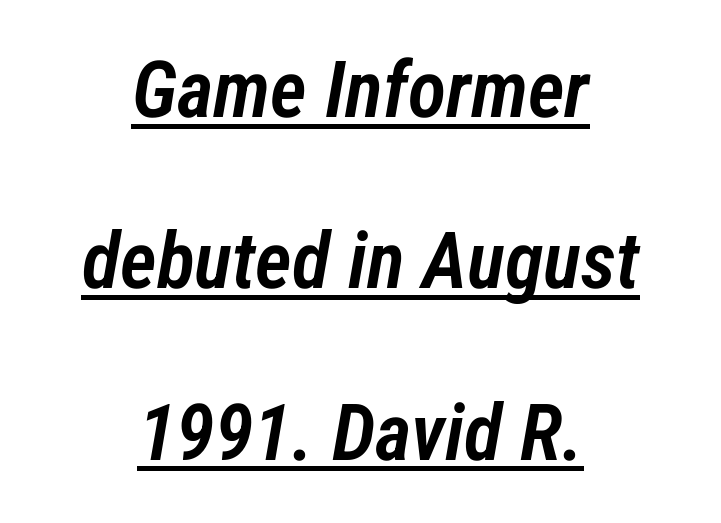
Semibold letterforms, between regular and bold. Horizontal bands of white between lines are thick stripes. Observe the ordinary spacing: letters are neighbours, not strangers. Character widths vary here, with narrow letters taking less room than wide ones. The axis of the letterforms is tilted away from vertical.
